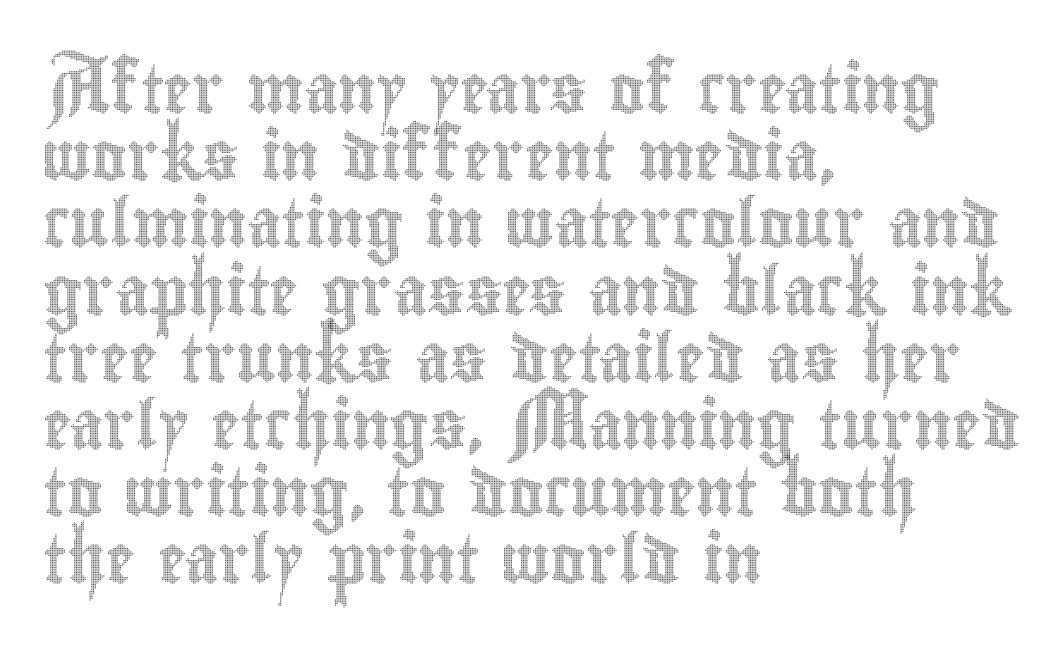
The image shows 48 px condensed type, upright; set left-aligned, normal line spacing (1.4x), normal letter spacing, not underlined; a small x-height.
